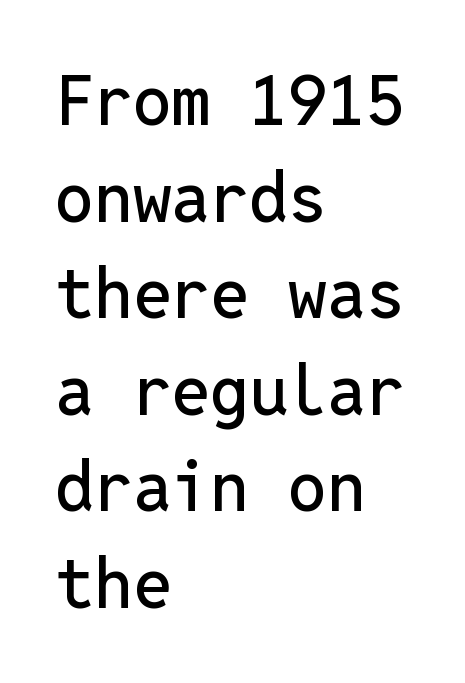
Q: Is the text italic (slanted)? A: No, it is upright.
Q: Is the typeface a serif or a sans-serif typeface? A: Sans-serif.
Q: Is the text underlined? A: No.
Q: How is the paragraph aligned? A: Left-aligned.
Q: Is the spacing between letters normal or unusually wide? A: Normal.
Q: Is the spacing between lines tight, normal or loose? A: Normal.
Q: Width (condensed, normal, or wide)? A: Normal.
Q: Stroke contrast? A: Low.
Q: x-height? A: Medium.
Q: Monospaced? A: Yes.
